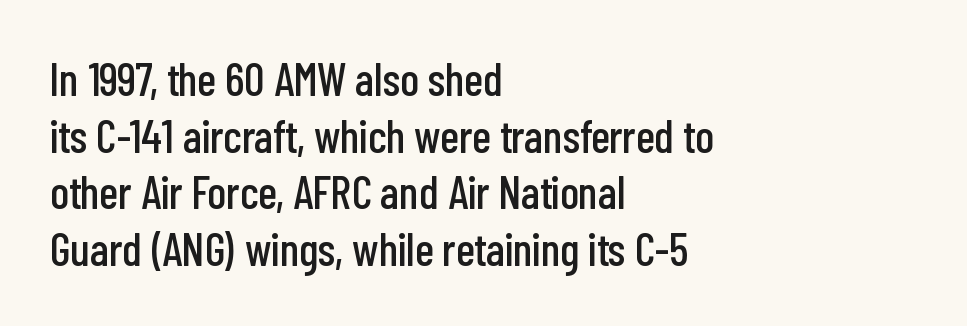
The image shows 46 px condensed sans-serif type, upright; set left-aligned, line spacing 1.23x, normal letter spacing, not underlined; low stroke contrast and a medium x-height.
